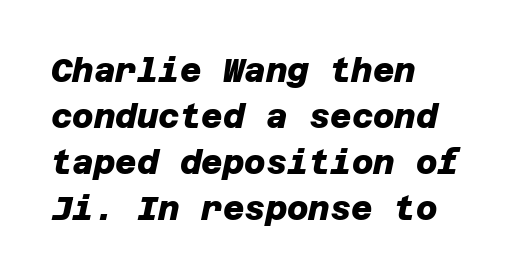
The image shows 33 px heavy sans-serif type; set left-aligned, normal line spacing (1.39x), normal letter spacing, not underlined; low stroke contrast and a large x-height.
